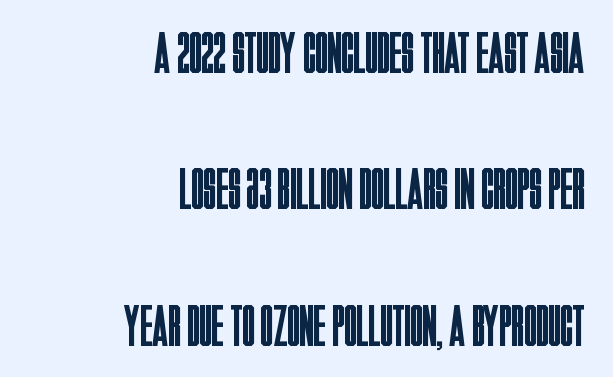
Rows of type keep a wide berth in the vertical direction. The typeface chosen for these lines omits serifs. You could not count columns in this text — the font is proportionally spaced. This sample uses plain, unmodified letter spacing. This is roman type, the default non-slanted kind.
